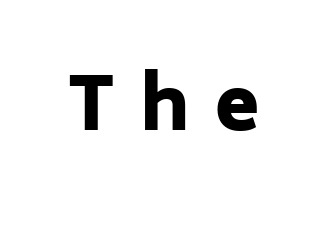
The image shows 72 px heavy sans-serif type, upright; set unusually wide letter spacing (+0.35 em), not underlined; low stroke contrast and a medium x-height.
